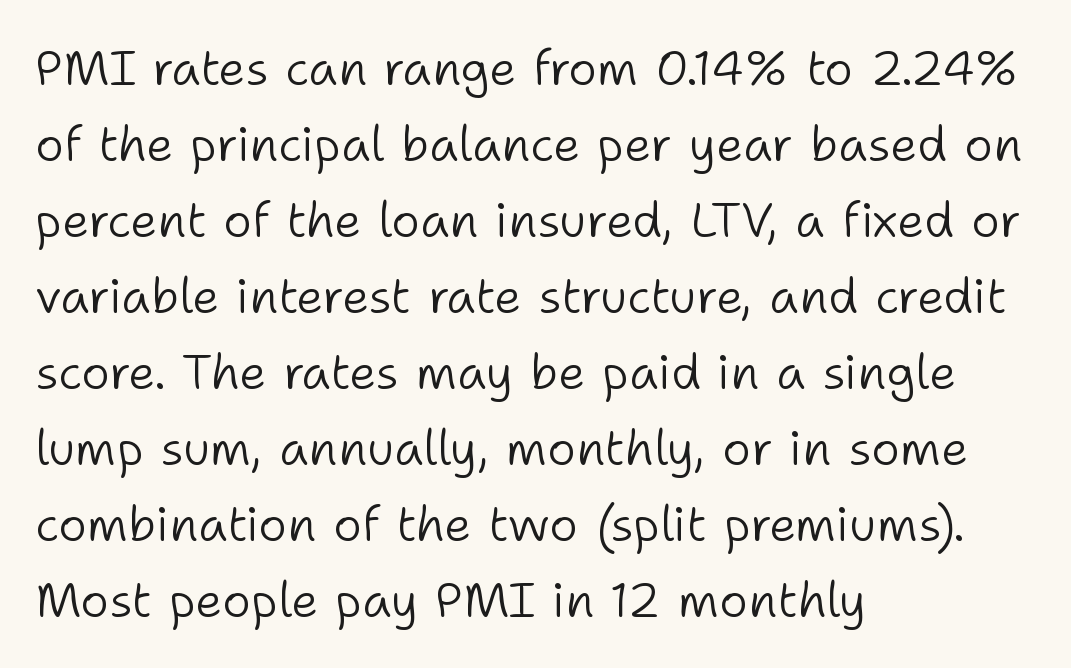
Q: Is the text bold? A: No.
Q: Is the text italic (slanted)? A: No, it is upright.
Q: Is the typeface a serif or a sans-serif typeface? A: Sans-serif.
Q: Is the text underlined? A: No.
Q: How is the paragraph aligned? A: Left-aligned.
Q: Is the spacing between letters normal or unusually wide? A: Normal.
Q: Is the spacing between lines tight, normal or loose? A: Normal.
Q: Width (condensed, normal, or wide)? A: Normal.
Q: Stroke contrast? A: Low.
Q: x-height? A: Medium.
Q: Monospaced? A: No.
